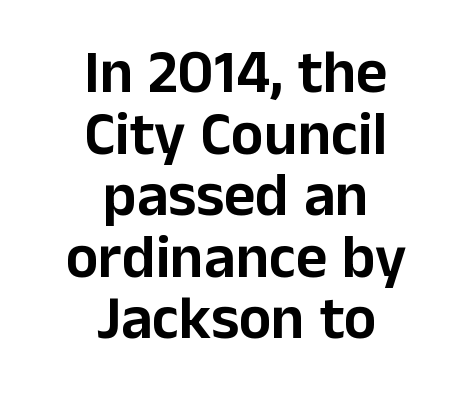
The image shows 61 px sans-serif type, upright; set centered, tight line spacing (1.01x), normal letter spacing, not underlined; low stroke contrast and a medium x-height.
